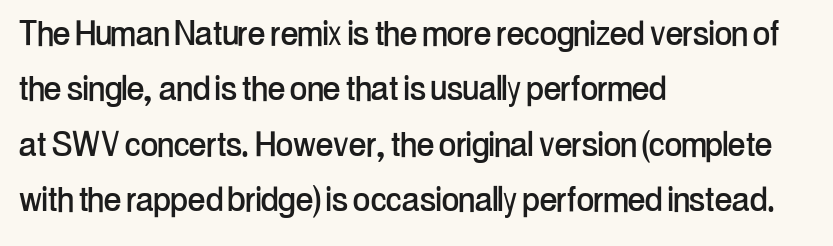
Q: Is the text italic (slanted)? A: No, it is upright.
Q: Is the typeface a serif or a sans-serif typeface? A: Sans-serif.
Q: Is the text underlined? A: No.
Q: How is the paragraph aligned? A: Left-aligned.
Q: Is the spacing between letters normal or unusually wide? A: Normal.
Q: Is the spacing between lines tight, normal or loose? A: Normal.
Q: Width (condensed, normal, or wide)? A: Condensed.
Q: Stroke contrast? A: Low.
Q: x-height? A: Medium.
Q: Monospaced? A: No.
